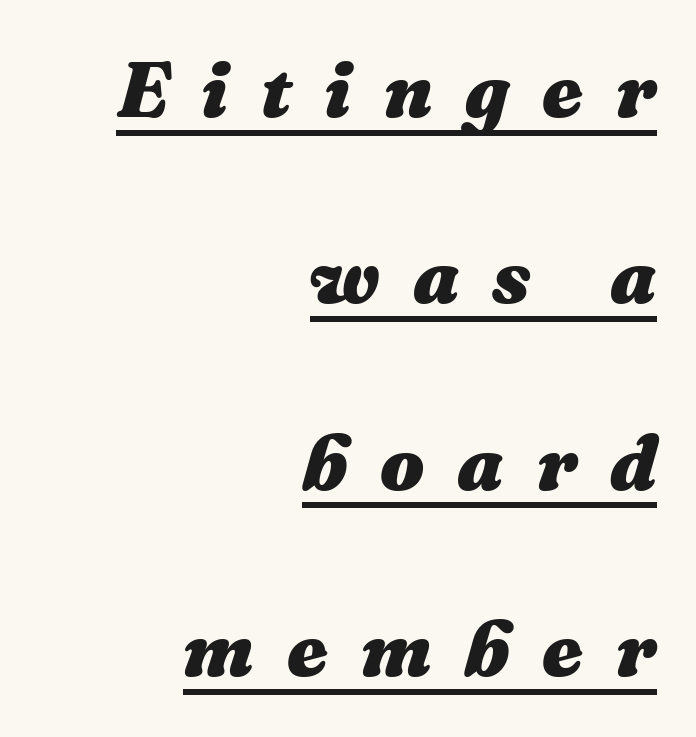
The image shows 78 px heavy type, italic (leaning right); set right-aligned, loose line spacing (2.39x), unusually wide letter spacing (+0.42 em), underlined; medium stroke contrast and a medium x-height.
